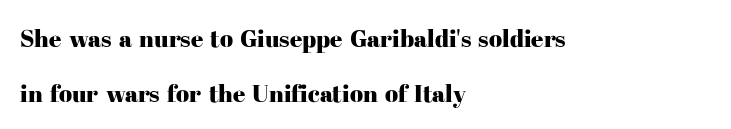
The image shows 24 px text type, upright; set left-aligned, loose line spacing (2.29x), normal letter spacing, not underlined.
